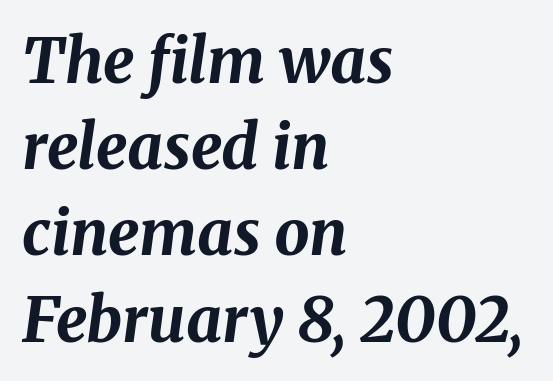
{"italic": "yes", "lean": "right", "slant_degrees": 8, "bold": "yes", "weight": "bold", "width": "normal", "stroke_contrast": "medium", "x_height": "medium", "monospaced": "no", "underline": "no", "align": "left", "line_spacing": "normal", "line_spacing_ratio": 1.39, "letter_spacing": "normal", "letter_spacing_em": 0.0, "glyph_px": 62}
